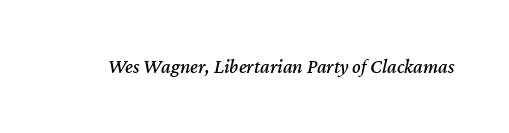
No extra tracking has been applied to these lines. The typography opts for an oblique posture over an upright one. Descenders are the only things crossing below the line.
